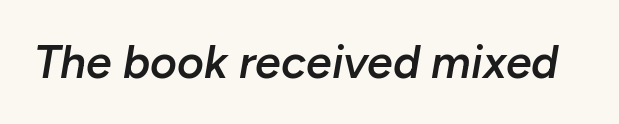
Italic? Definitely — the glyphs are oblique. The strokes are fattened partway — semibold, not bold. Note the varied advance widths — an 'i' is clearly narrower than an 'm'. Unmarked baselines from the first word to the last. The type is set solid horizontally, with unmodified tracking.
